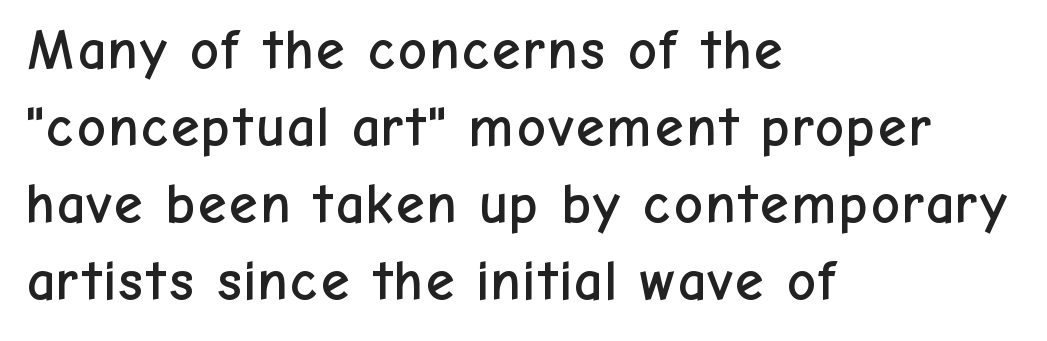
The image shows 57 px sans-serif type, upright; set left-aligned, normal line spacing (1.35x), normal letter spacing, not underlined; low stroke contrast and a medium x-height.
